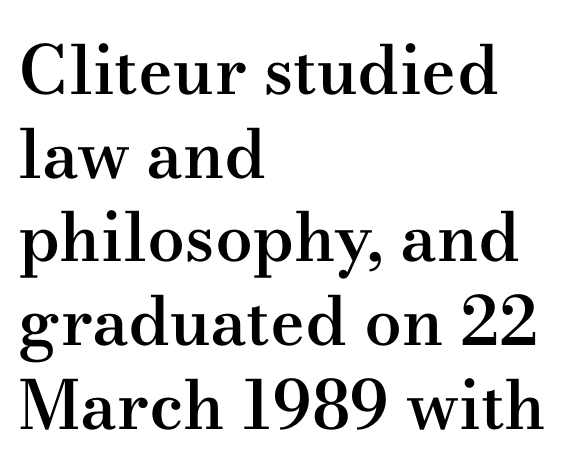
A bare baseline throughout the passage. Nope, not italic — everything's standing straight. The line-height multiplier appears to be the usual default. Standard letterfit; no display-style spreading of the glyphs.
